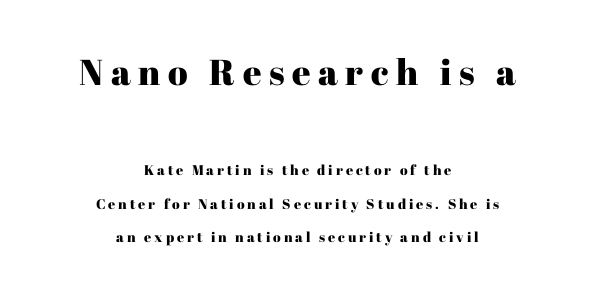
{"serif": "yes", "italic": "no", "width": "normal", "stroke_contrast": "high", "x_height": "medium", "monospaced": "no", "underline": "no", "align": "center", "line_spacing": "loose", "line_spacing_ratio": 2.38, "letter_spacing": "wide", "letter_spacing_em": 0.21, "larger_block": "first", "size_ratio": 2.57, "glyph_px": 36}
